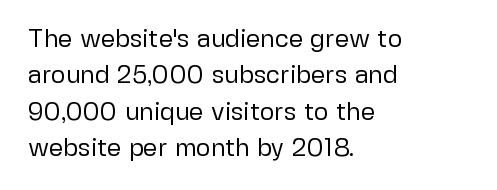
Q: Is the text bold? A: No.
Q: Is the text italic (slanted)? A: No, it is upright.
Q: Is the text underlined? A: No.
Q: How is the paragraph aligned? A: Left-aligned.
Q: Is the spacing between letters normal or unusually wide? A: Normal.
Q: Is the spacing between lines tight, normal or loose? A: Normal.
